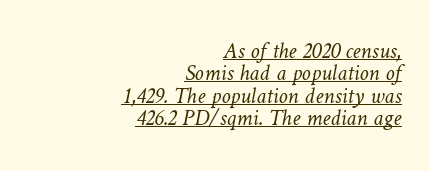
Check the space under the baseline: a stroke is drawn there. Each stroke keeps to a modest, everyday thickness or less. Line ends are locked; line starts wander. Vertical spacing — tight.
